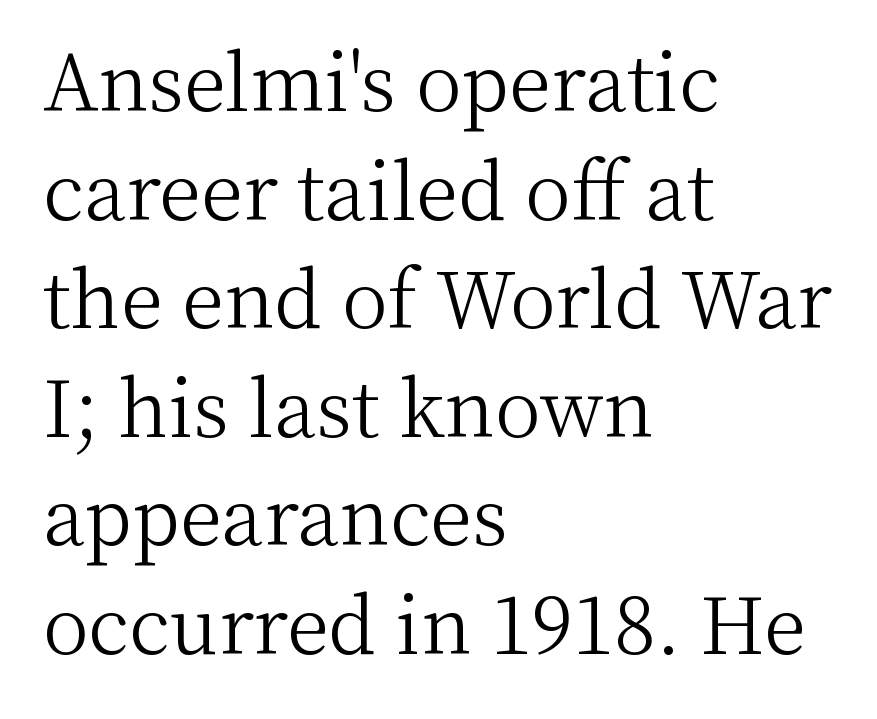
Q: Is the text bold? A: No.
Q: Is the text italic (slanted)? A: No, it is upright.
Q: Is the typeface a serif or a sans-serif typeface? A: Serif.
Q: Is the text underlined? A: No.
Q: How is the paragraph aligned? A: Left-aligned.
Q: Is the spacing between letters normal or unusually wide? A: Normal.
Q: Is the spacing between lines tight, normal or loose? A: Normal.
Q: Width (condensed, normal, or wide)? A: Normal.
Q: Stroke contrast? A: Medium.
Q: x-height? A: Medium.
Q: Monospaced? A: No.
